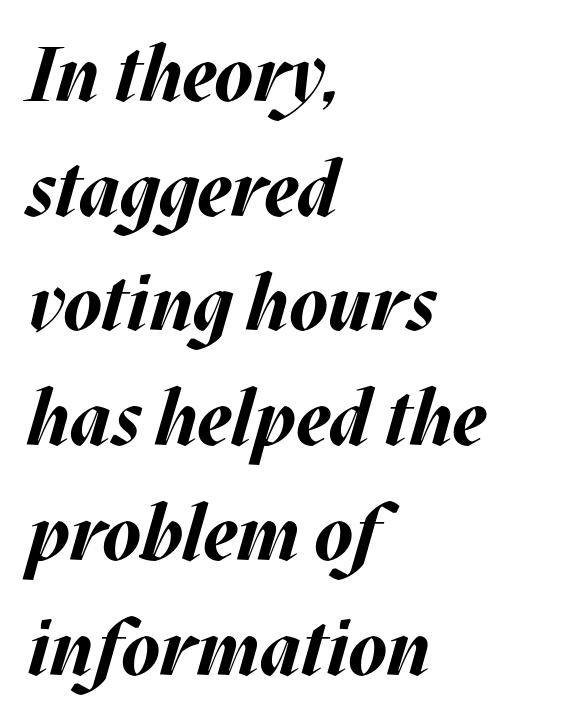
{"italic": "yes", "lean": "right", "slant_degrees": 17, "bold": "yes", "weight": "bold", "width": "normal", "stroke_contrast": "medium", "x_height": "large", "monospaced": "no", "underline": "no", "align": "left", "line_spacing": "normal", "line_spacing_ratio": 1.49, "letter_spacing": "normal", "letter_spacing_em": 0.0, "glyph_px": 77}
